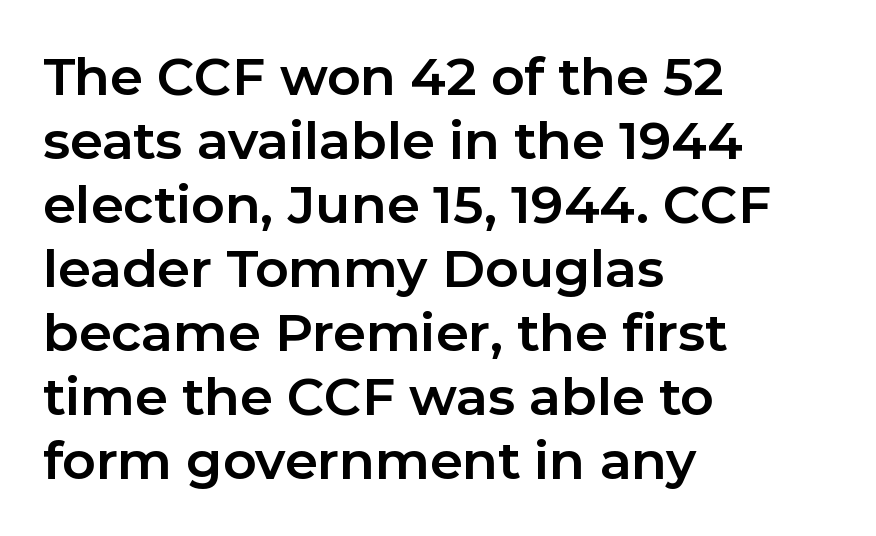
{"serif": "no", "italic": "no", "bold": "yes", "weight": "bold", "width": "normal", "stroke_contrast": "low", "x_height": "medium", "monospaced": "no", "underline": "no", "align": "left", "line_spacing_ratio": 1.23, "letter_spacing": "normal", "letter_spacing_em": 0.0, "glyph_px": 52}
